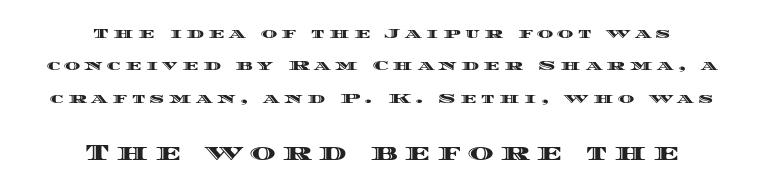
This sample uses expanded letter spacing, leaving extra air between glyphs. Unmarked baselines from the first word to the last. Both edges are ragged and mirror each other, which tells us the setting is centered. Note: smaller setting up top, larger setting below. The lettering stays uniformly vertical, giving the passage a roman look.
